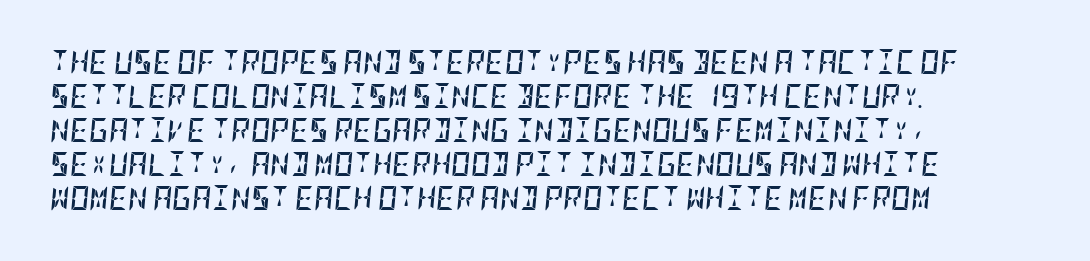
{"italic": "yes", "lean": "right", "slant_degrees": 5, "bold": "yes", "underline": "no", "align": "left", "line_spacing": "normal", "line_spacing_ratio": 1.42, "letter_spacing": "normal", "letter_spacing_em": 0.0, "glyph_px": 24}
